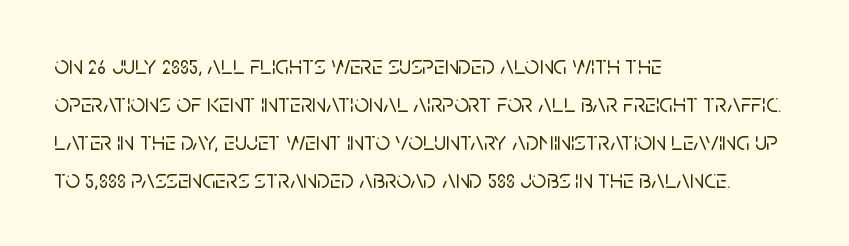
Q: Is the text italic (slanted)? A: No, it is upright.
Q: Is the text underlined? A: No.
Q: How is the paragraph aligned? A: Left-aligned.
Q: Is the spacing between letters normal or unusually wide? A: Normal.
Q: Is the spacing between lines tight, normal or loose? A: Normal.
